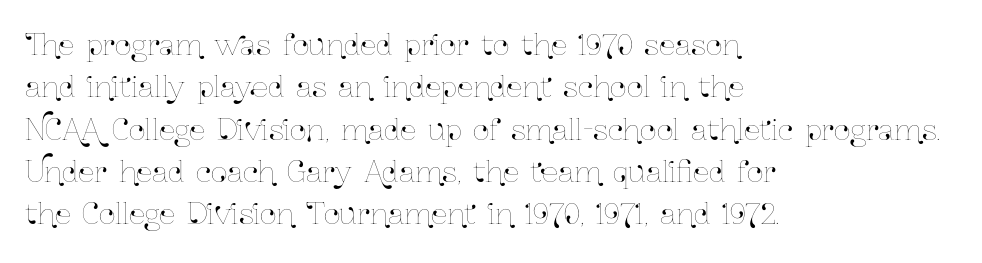
{"italic": "no", "width": "condensed", "stroke_contrast": "low", "x_height": "medium", "monospaced": "no", "underline": "no", "align": "left", "line_spacing": "normal", "line_spacing_ratio": 1.46, "letter_spacing": "normal", "letter_spacing_em": 0.0, "glyph_px": 29}
